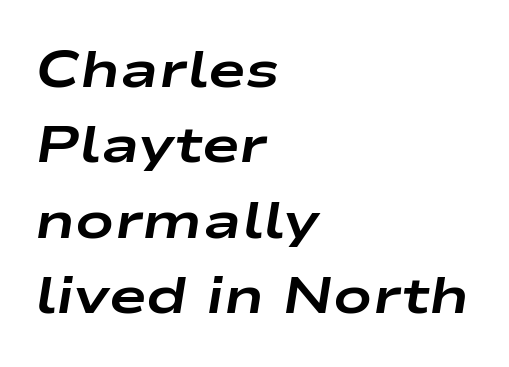
Q: Is the text bold? A: Yes.
Q: Is the text italic (slanted)? A: Yes, it leans right by about 9 degrees.
Q: Is the text underlined? A: No.
Q: How is the paragraph aligned? A: Left-aligned.
Q: Is the spacing between letters normal or unusually wide? A: Normal.
Q: Is the spacing between lines tight, normal or loose? A: Normal.
Q: Width (condensed, normal, or wide)? A: Wide.
Q: Stroke contrast? A: Low.
Q: x-height? A: Medium.
Q: Monospaced? A: No.
